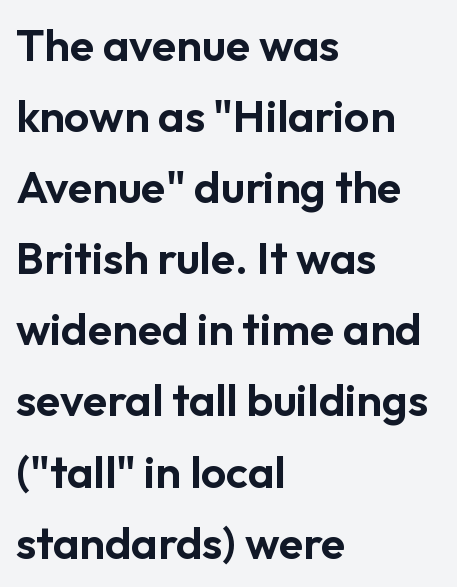
Q: Is the text italic (slanted)? A: No, it is upright.
Q: Is the typeface a serif or a sans-serif typeface? A: Sans-serif.
Q: Is the text underlined? A: No.
Q: How is the paragraph aligned? A: Left-aligned.
Q: Is the spacing between letters normal or unusually wide? A: Normal.
Q: Is the spacing between lines tight, normal or loose? A: Normal.
Q: Width (condensed, normal, or wide)? A: Normal.
Q: Stroke contrast? A: Low.
Q: x-height? A: Medium.
Q: Monospaced? A: No.
